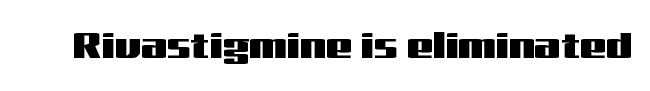
Q: Is the text italic (slanted)? A: No, it is upright.
Q: Is the typeface a serif or a sans-serif typeface? A: Sans-serif.
Q: Is the text underlined? A: No.
Q: Is the spacing between letters normal or unusually wide? A: Normal.
Q: Width (condensed, normal, or wide)? A: Wide.
Q: Stroke contrast? A: Medium.
Q: x-height? A: Medium.
Q: Monospaced? A: No.
